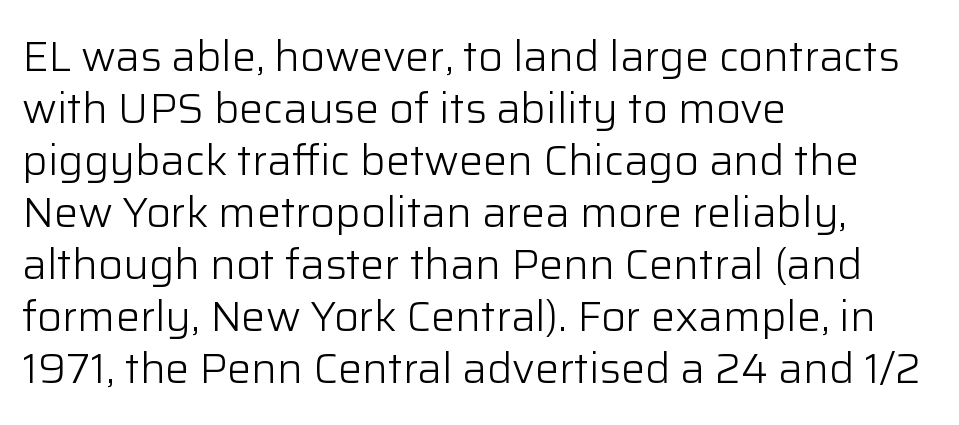
Q: Is the text bold? A: No.
Q: Is the text italic (slanted)? A: No, it is upright.
Q: Is the typeface a serif or a sans-serif typeface? A: Sans-serif.
Q: Is the text underlined? A: No.
Q: How is the paragraph aligned? A: Left-aligned.
Q: Is the spacing between letters normal or unusually wide? A: Normal.
Q: Width (condensed, normal, or wide)? A: Normal.
Q: Stroke contrast? A: Low.
Q: x-height? A: Medium.
Q: Monospaced? A: No.
